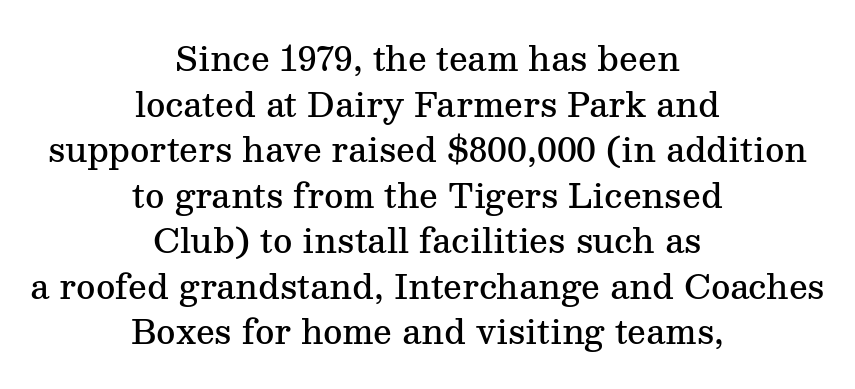
{"serif": "yes", "italic": "no", "bold": "semi", "weight": "semibold", "width": "normal", "stroke_contrast": "medium", "x_height": "medium", "monospaced": "no", "underline": "no", "align": "center", "line_spacing": "normal", "line_spacing_ratio": 1.38, "letter_spacing": "normal", "letter_spacing_em": 0.0, "glyph_px": 33}
